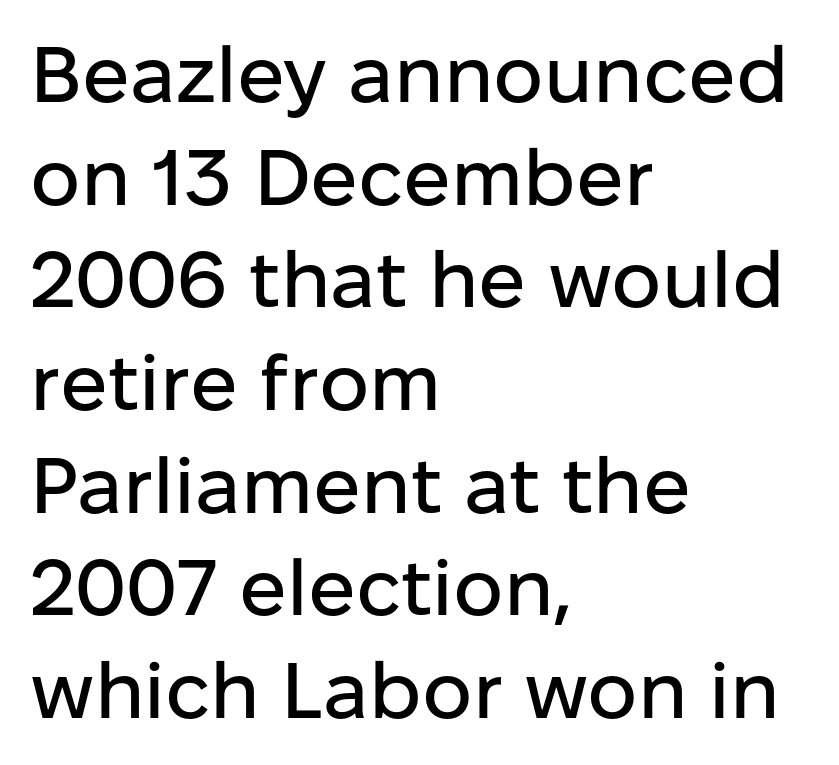
A typesetter would call this zero additional tracking. Font category for this specimen: sans-serif. A classic flush-left, rag-right setting is used for this passage. Anything drawn beneath the words? Only blank space. Character widths vary here, with narrow letters taking less room than wide ones.
